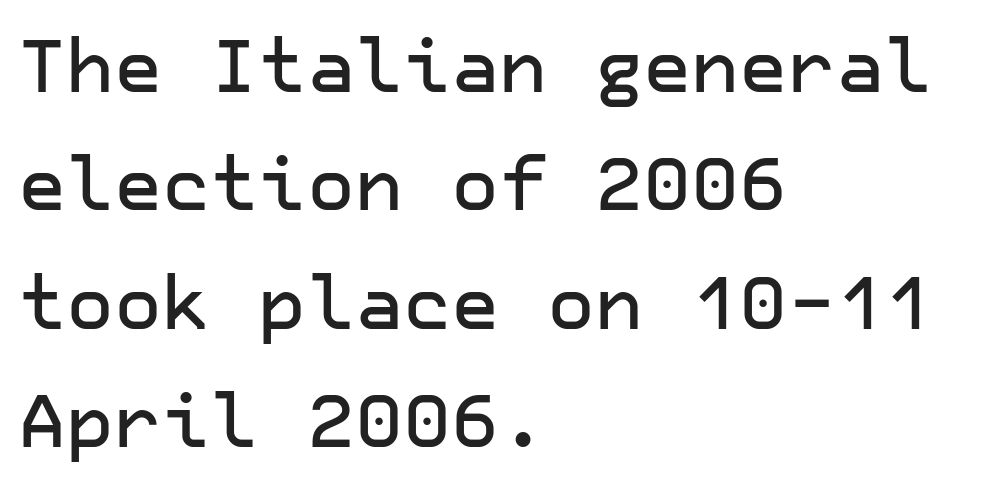
{"serif": "no", "italic": "no", "width": "normal", "stroke_contrast": "low", "x_height": "medium", "underline": "no", "align": "left", "line_spacing": "normal", "line_spacing_ratio": 1.6, "letter_spacing": "normal", "letter_spacing_em": 0.0, "glyph_px": 74}
